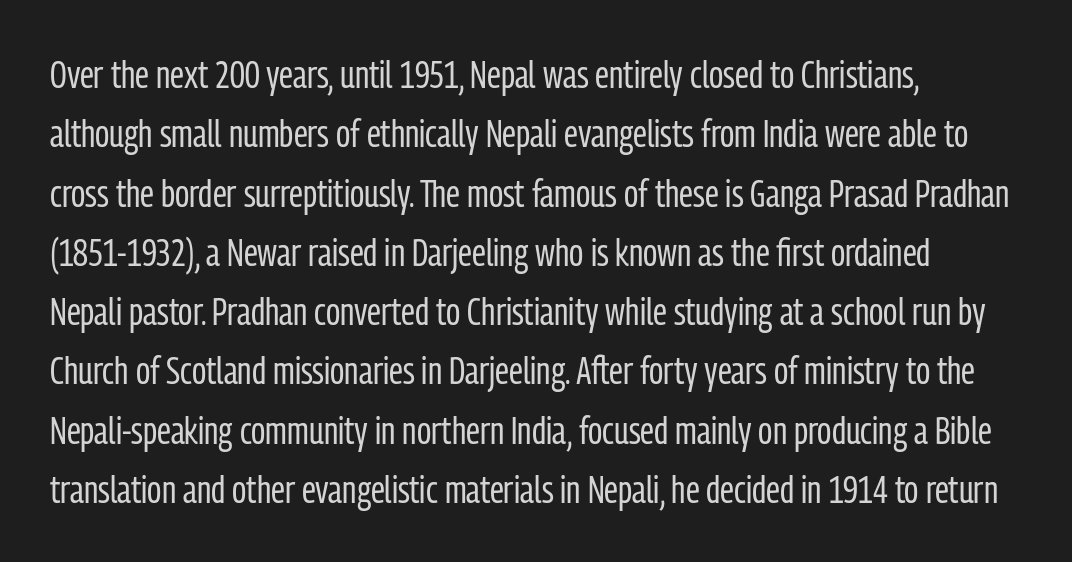
The image shows 39 px regular-weight, condensed sans-serif type, upright; set left-aligned, normal line spacing (1.52x), normal letter spacing, not underlined; low stroke contrast and a medium x-height.
